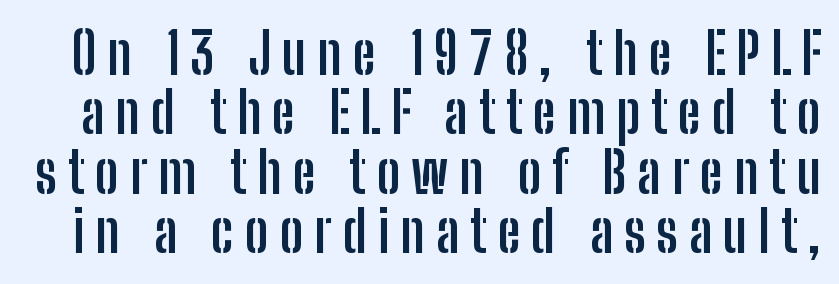
The image shows 57 px semibold, condensed sans-serif type, upright; set tight line spacing (1.04x), not underlined; low stroke contrast and a medium x-height.
